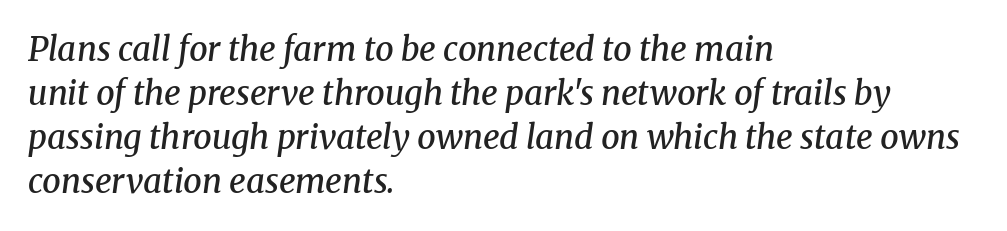
The rag falls on the right side of this text block. Proportional: the letters do not fall into vertical columns. Students, this is semibold: more ink than regular, less than bold. One glance says typical: line gaps are just what's usual. Unmarked baselines from the first word to the last.
